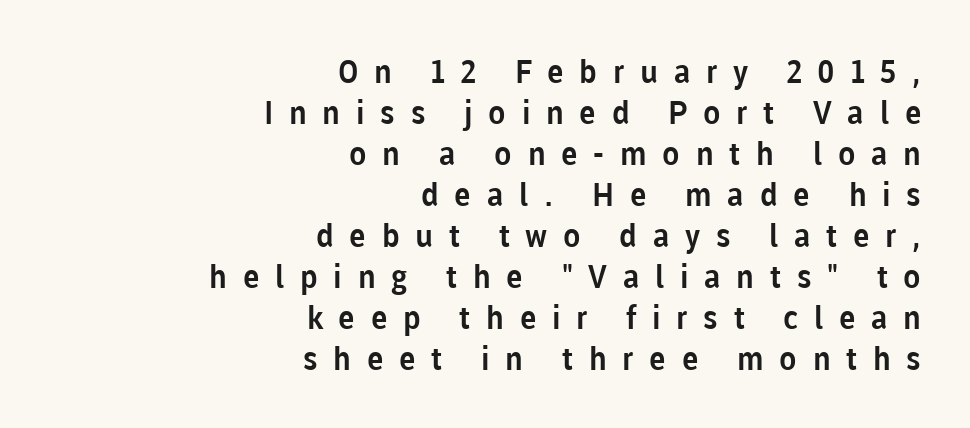
The baseline area is clear. A typesetter would mark this as roman, not italic. Caption: expanded tracking, letters set apart. The passage shown stacks its lines at a standard gap.
